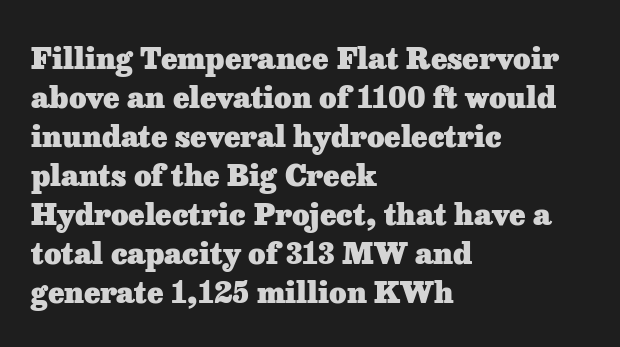
{"serif": "yes", "italic": "no", "bold": "yes", "weight": "heavy", "width": "normal", "stroke_contrast": "low", "x_height": "medium", "monospaced": "no", "underline": "no", "align": "left", "line_spacing": "normal", "line_spacing_ratio": 1.3, "letter_spacing": "normal", "letter_spacing_em": 0.0, "glyph_px": 30}
